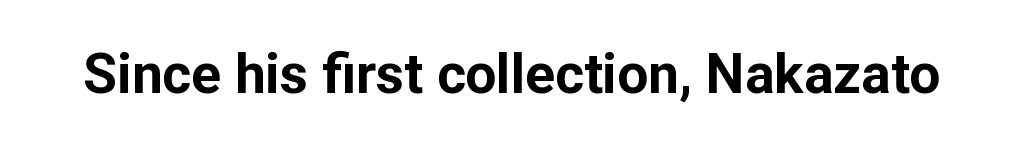
Q: Is the text bold? A: Yes.
Q: Is the text italic (slanted)? A: No, it is upright.
Q: Is the typeface a serif or a sans-serif typeface? A: Sans-serif.
Q: Is the text underlined? A: No.
Q: Is the spacing between letters normal or unusually wide? A: Normal.
Q: Width (condensed, normal, or wide)? A: Normal.
Q: Stroke contrast? A: Low.
Q: x-height? A: Medium.
Q: Monospaced? A: No.
